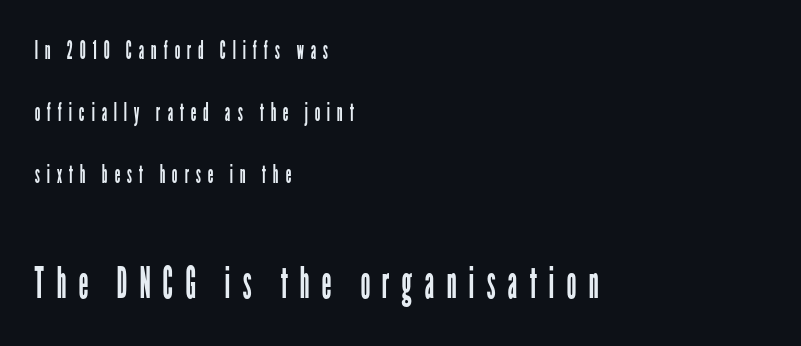
The image shows 44 px regular-weight, condensed sans-serif type, upright; set left-aligned, loose line spacing (2.48x), unusually wide letter spacing (+0.27 em), not underlined; the second (bottom) block is 1.76x larger; low stroke contrast and a medium x-height.
